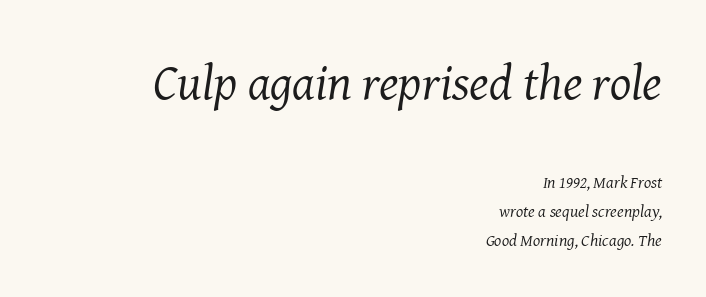
Unbolded letterforms with no extra heft. The font's italic variant was chosen for this text. The space directly below the letters is spotless. Compared with typical paragraphs, the rows here are spaced about the same.
